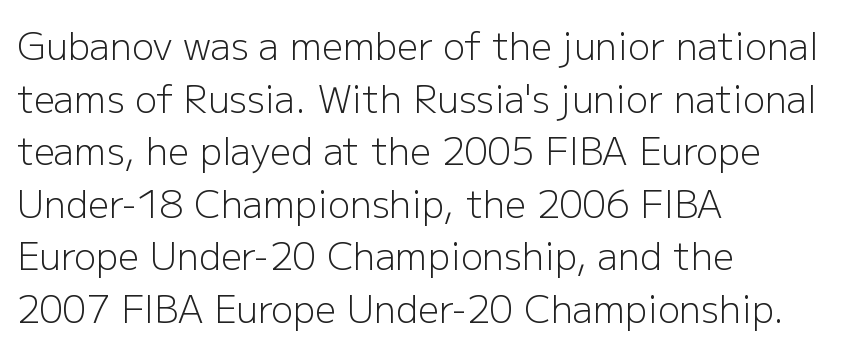
Q: Is the text bold? A: No.
Q: Is the text italic (slanted)? A: No, it is upright.
Q: Is the typeface a serif or a sans-serif typeface? A: Sans-serif.
Q: Is the text underlined? A: No.
Q: How is the paragraph aligned? A: Left-aligned.
Q: Is the spacing between letters normal or unusually wide? A: Normal.
Q: Is the spacing between lines tight, normal or loose? A: Normal.
Q: Width (condensed, normal, or wide)? A: Normal.
Q: Stroke contrast? A: Low.
Q: x-height? A: Medium.
Q: Monospaced? A: No.
